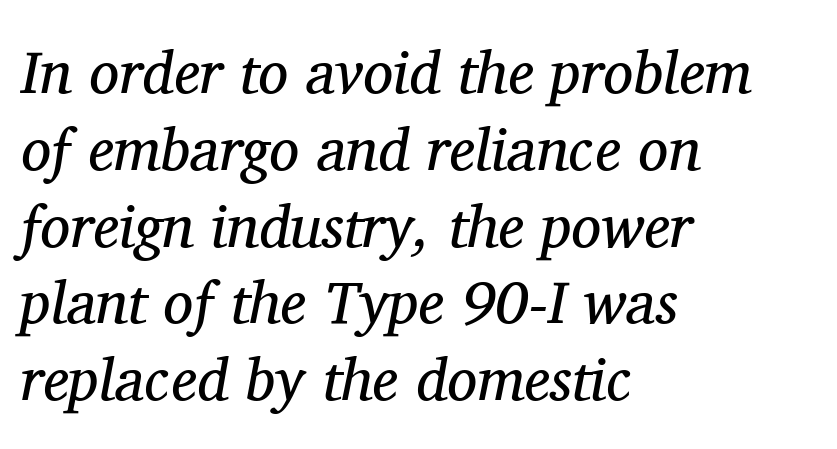
The image shows 60 px regular-weight serif type, italic (leaning right); set left-aligned, normal line spacing (1.28x), normal letter spacing, not underlined; medium stroke contrast and a medium x-height.
